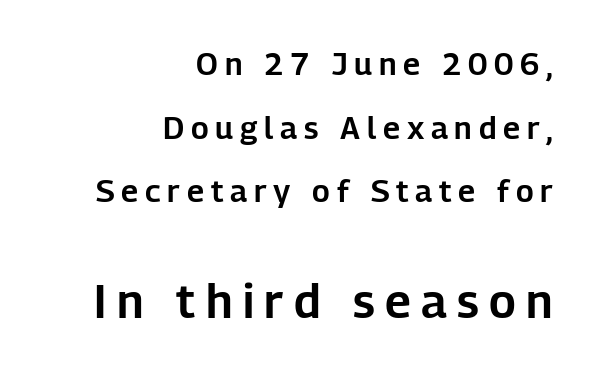
The image shows 47 px sans-serif type, upright; set right-aligned, loose line spacing (2.05x), unusually wide letter spacing (+0.22 em), not underlined; the second (bottom) block is 1.52x larger; low stroke contrast and a medium x-height.
